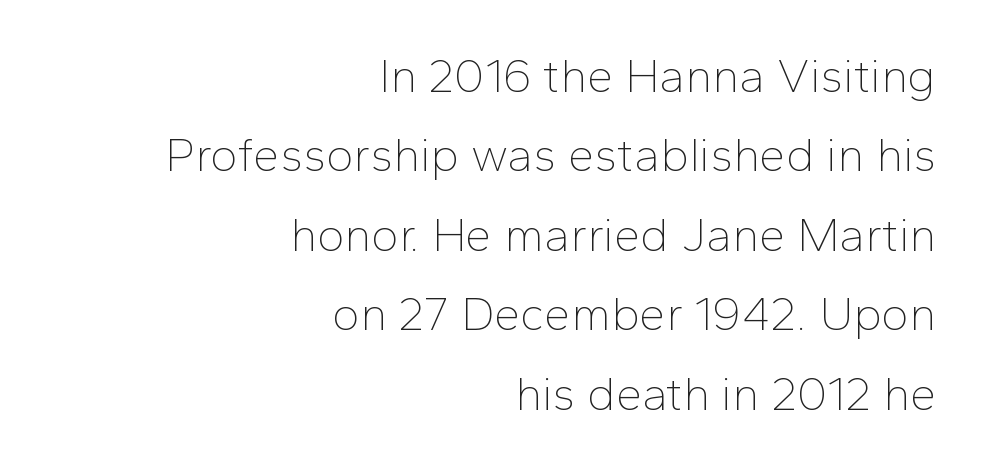
Q: Is the text bold? A: No.
Q: Is the text italic (slanted)? A: No, it is upright.
Q: Is the typeface a serif or a sans-serif typeface? A: Sans-serif.
Q: Is the text underlined? A: No.
Q: How is the paragraph aligned? A: Right-aligned.
Q: Is the spacing between letters normal or unusually wide? A: Normal.
Q: Is the spacing between lines tight, normal or loose? A: Normal.
Q: Width (condensed, normal, or wide)? A: Normal.
Q: Stroke contrast? A: Low.
Q: x-height? A: Medium.
Q: Monospaced? A: No.
